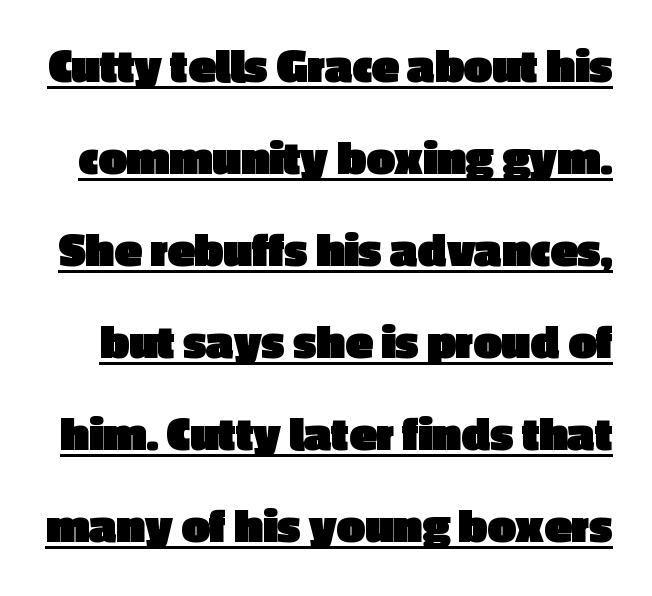
Q: Is the text bold? A: Yes.
Q: Is the text italic (slanted)? A: No, it is upright.
Q: Is the typeface a serif or a sans-serif typeface? A: Sans-serif.
Q: Is the text underlined? A: Yes.
Q: Is the spacing between letters normal or unusually wide? A: Normal.
Q: Width (condensed, normal, or wide)? A: Normal.
Q: x-height? A: Medium.
Q: Monospaced? A: No.
